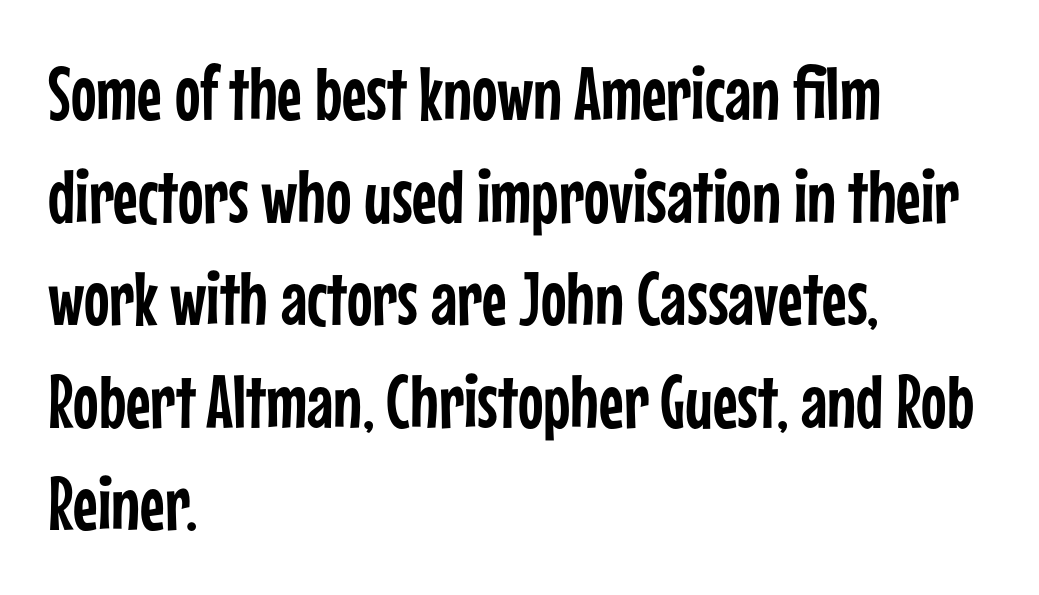
Q: Is the text italic (slanted)? A: No, it is upright.
Q: Is the typeface a serif or a sans-serif typeface? A: Sans-serif.
Q: Is the text underlined? A: No.
Q: How is the paragraph aligned? A: Left-aligned.
Q: Is the spacing between letters normal or unusually wide? A: Normal.
Q: Is the spacing between lines tight, normal or loose? A: Normal.
Q: Width (condensed, normal, or wide)? A: Condensed.
Q: Stroke contrast? A: Low.
Q: x-height? A: Medium.
Q: Monospaced? A: No.
